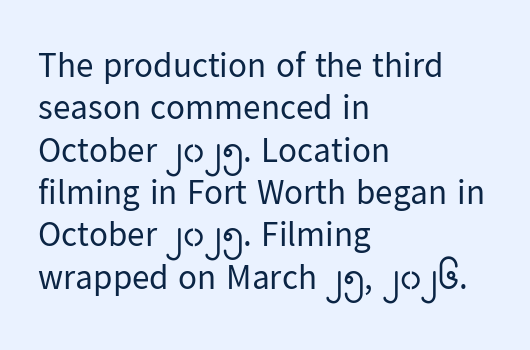
The image shows 35 px regular-weight sans-serif type, upright; set left-aligned, line spacing 1.21x, normal letter spacing, not underlined; low stroke contrast and a medium x-height.
